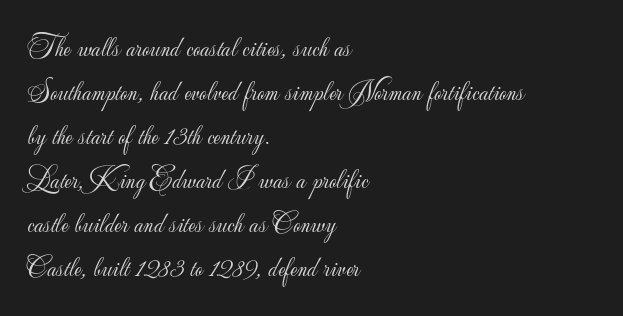
The image shows 29 px light sans-serif type; set left-aligned, normal line spacing (1.52x), normal letter spacing, not underlined; low stroke contrast and a small x-height.
